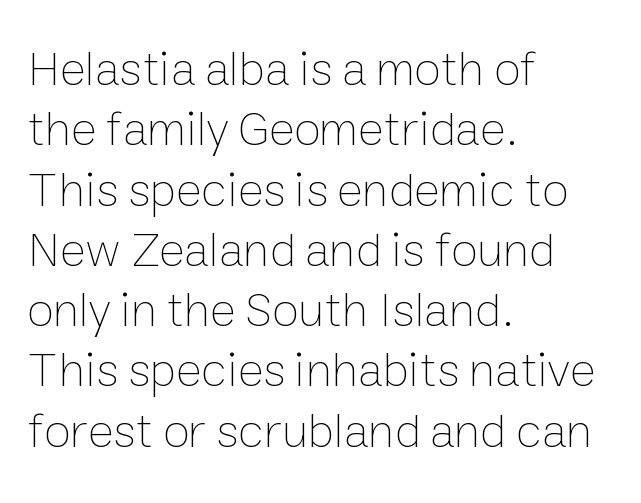
Is the block centered? No — it sits flush against the left margin. The gap between lines stays unmarked. Looks like regular typesetting: each glyph gets only the width it needs. The letters stand straight up with perfectly vertical stems.
